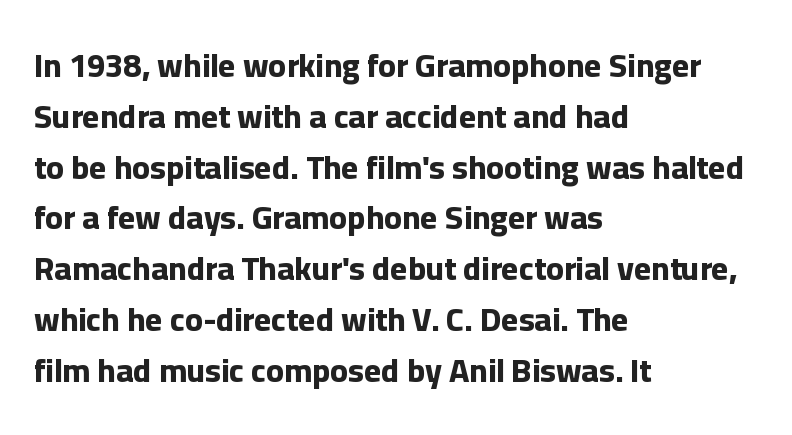
The image shows 33 px bold sans-serif type, upright; set left-aligned, normal line spacing (1.54x), normal letter spacing, not underlined; low stroke contrast and a medium x-height.
